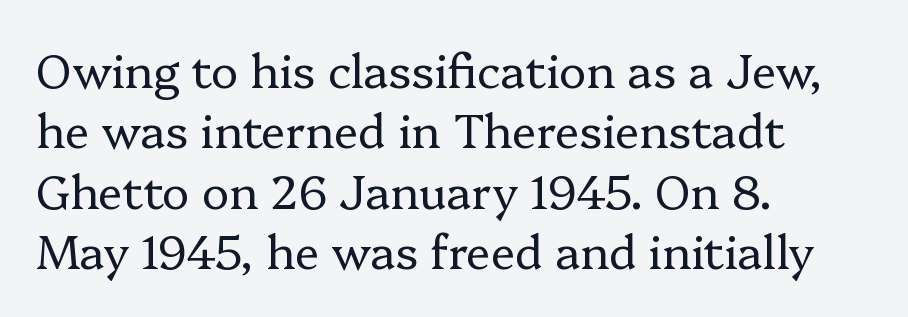
Q: Is the text bold? A: No.
Q: Is the text italic (slanted)? A: No, it is upright.
Q: Is the typeface a serif or a sans-serif typeface? A: Serif.
Q: Is the text underlined? A: No.
Q: How is the paragraph aligned? A: Left-aligned.
Q: Is the spacing between letters normal or unusually wide? A: Normal.
Q: Is the spacing between lines tight, normal or loose? A: Normal.
Q: Width (condensed, normal, or wide)? A: Normal.
Q: Stroke contrast? A: Low.
Q: x-height? A: Medium.
Q: Monospaced? A: No.
